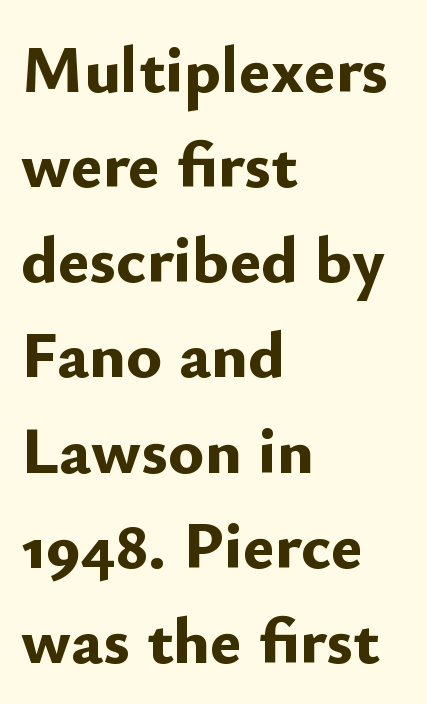
Type without underlining. Posture: upright roman. Looks like regular typesetting: each glyph gets only the width it needs. Does the weight exceed regular? Yes, all the way to bold.
